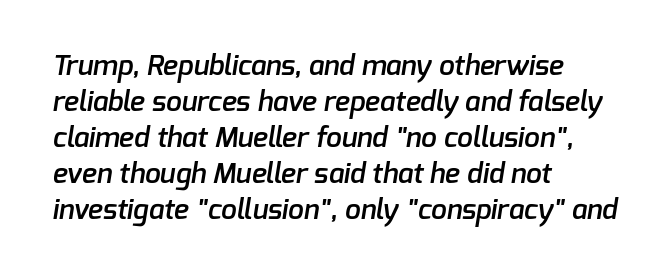
The image shows 28 px semibold sans-serif type; set left-aligned, normal line spacing (1.29x), normal letter spacing, not underlined; low stroke contrast and a medium x-height.
